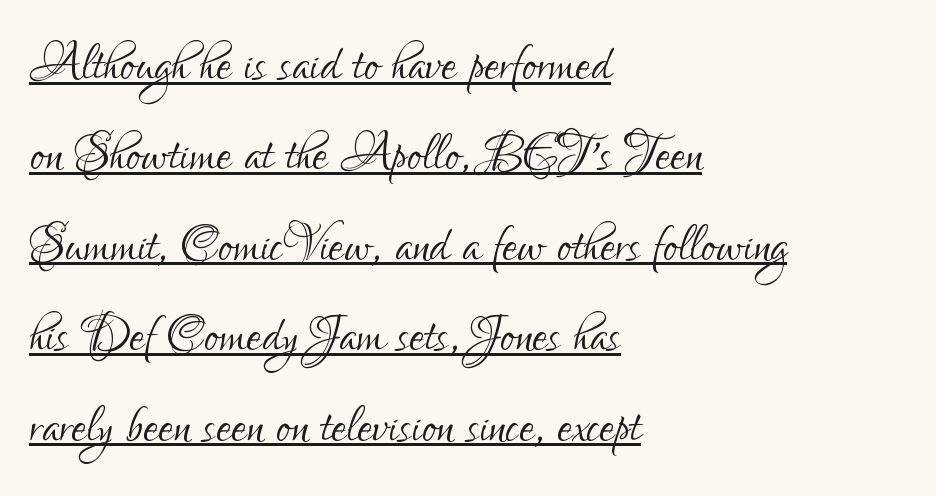
The image shows 67 px light, condensed sans-serif type; set left-aligned, normal line spacing (1.35x), normal letter spacing, underlined; low stroke contrast and a small x-height.
